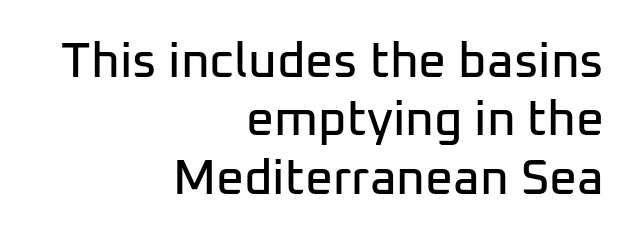
{"serif": "no", "italic": "no", "width": "normal", "stroke_contrast": "low", "x_height": "medium", "monospaced": "no", "underline": "no", "align": "right", "line_spacing_ratio": 1.19, "letter_spacing": "normal", "letter_spacing_em": 0.0, "glyph_px": 49}
